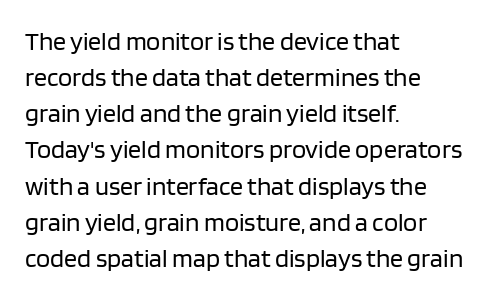
Teacher's note: observe the even left margin — that is flush-left alignment. Students, note that the glyphs here touch the page at normal intervals. Do the letters lean? They stand straight. Descenders hang freely into open space. Stem width sits at or under what a default text font uses.
